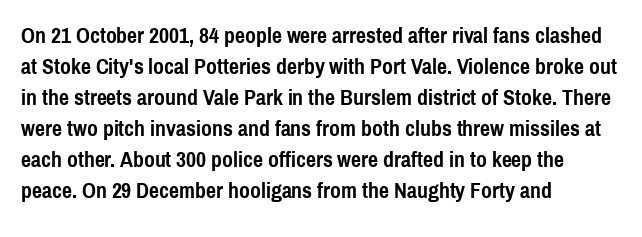
Ordinary non-slanted type is in use. The space between consecutive lines is moderate. The strokes are fattened all the way to bold. No extra tracking has been applied to these lines. Quick note: underline off. The typesetter chose a ragged-right arrangement here.
